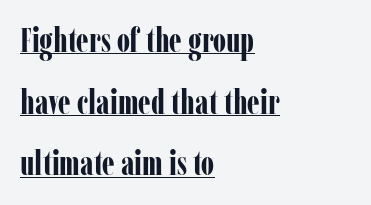
The image shows 33 px bold, condensed serif type, upright; set left-aligned, line spacing 1.87x, normal letter spacing, underlined; low stroke contrast and a medium x-height.
